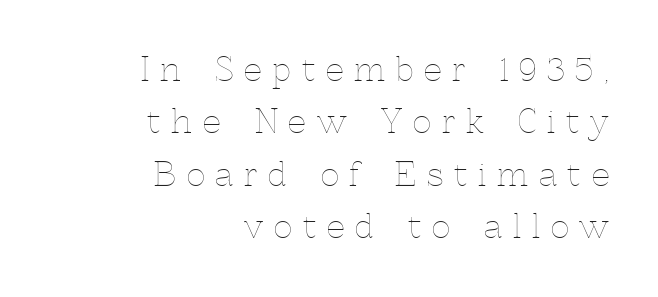
The zone under the glyphs is completely vacant. The axis of the letterforms is exactly vertical. The letterforms stand isolated, each surrounded by extra space. The letters advance in unequal steps, a hallmark of proportional type. Ink coverage per letter is moderate at most.
